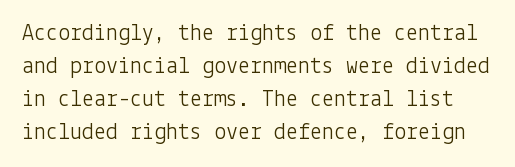
The image shows 24 px text type, upright; set normal line spacing (1.37x), normal letter spacing, not underlined.
